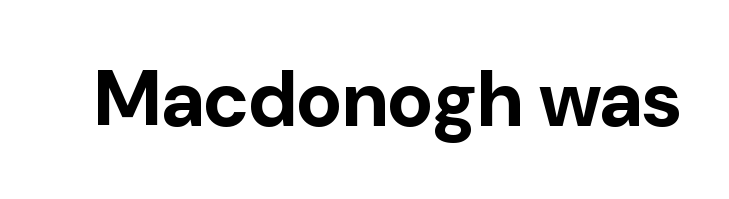
The image shows 78 px bold sans-serif type, upright; set normal letter spacing, not underlined; low stroke contrast and a medium x-height.
